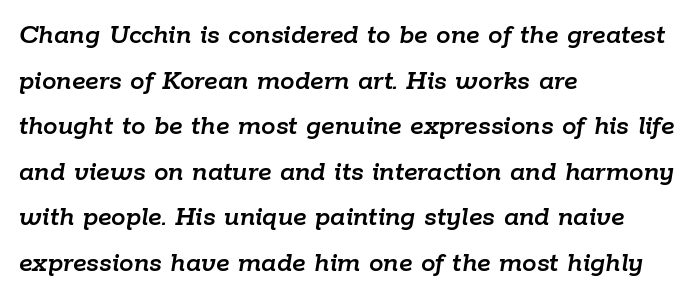
{"italic": "yes", "lean": "right", "slant_degrees": 9, "width": "normal", "stroke_contrast": "low", "x_height": "medium", "monospaced": "no", "underline": "no", "align": "left", "line_spacing": "normal", "line_spacing_ratio": 1.57, "letter_spacing": "normal", "letter_spacing_em": 0.0, "glyph_px": 29}
